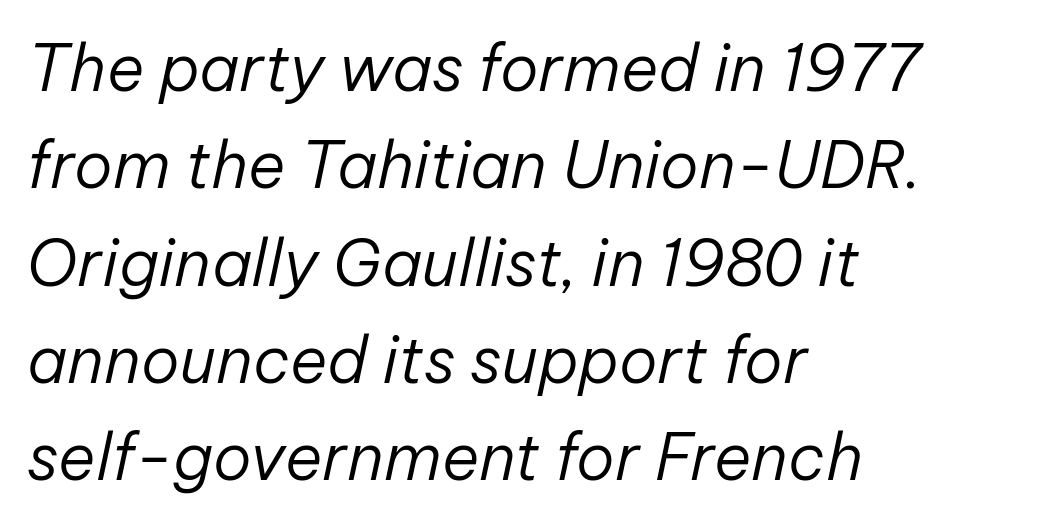
The image shows 64 px regular-weight type, italic (leaning right); set left-aligned, normal line spacing (1.52x), normal letter spacing, not underlined; low stroke contrast and a medium x-height.
